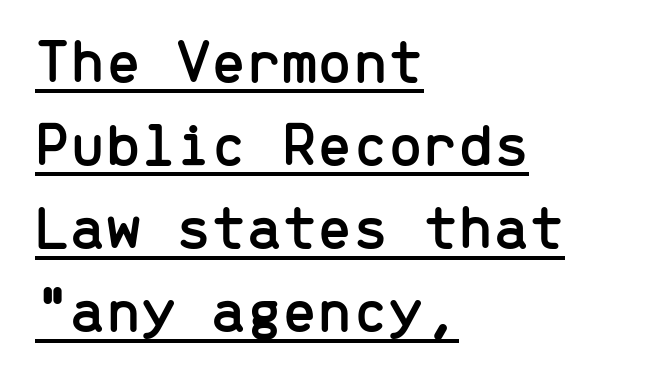
Q: Is the text italic (slanted)? A: No, it is upright.
Q: Is the typeface a serif or a sans-serif typeface? A: Sans-serif.
Q: Is the text underlined? A: Yes.
Q: How is the paragraph aligned? A: Left-aligned.
Q: Is the spacing between letters normal or unusually wide? A: Normal.
Q: Is the spacing between lines tight, normal or loose? A: Normal.
Q: Width (condensed, normal, or wide)? A: Normal.
Q: Stroke contrast? A: Low.
Q: x-height? A: Medium.
Q: Monospaced? A: Yes.
